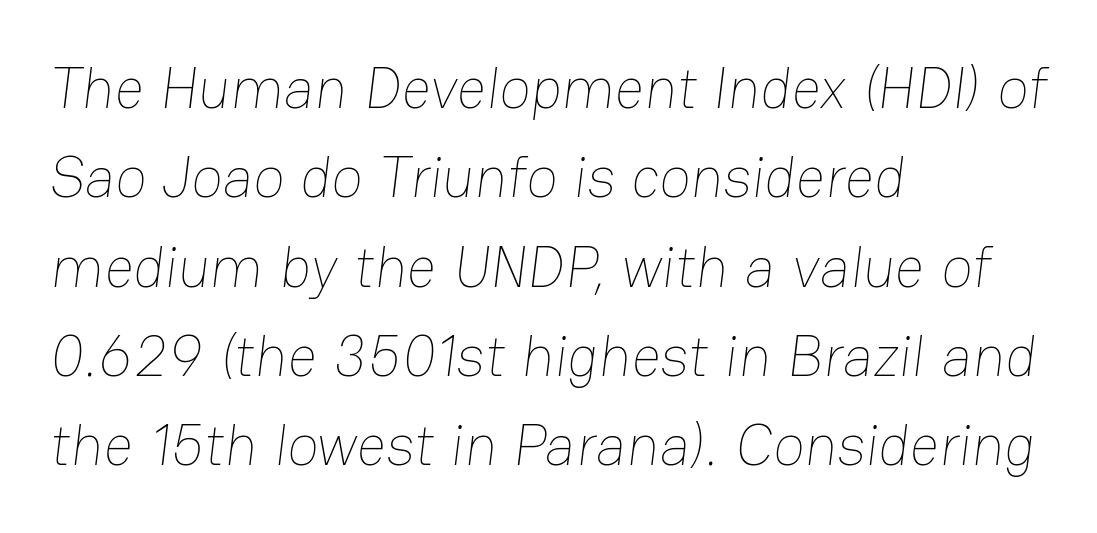
Nobody touched the tracking dial on this one. Spacing verdict: proportional, widths tailored to each character. The setting favours the left margin, as ordinary paragraphs usually do. Unbolded letterforms with no extra heft. What's the leading like? Ordinary, nothing unusual.
